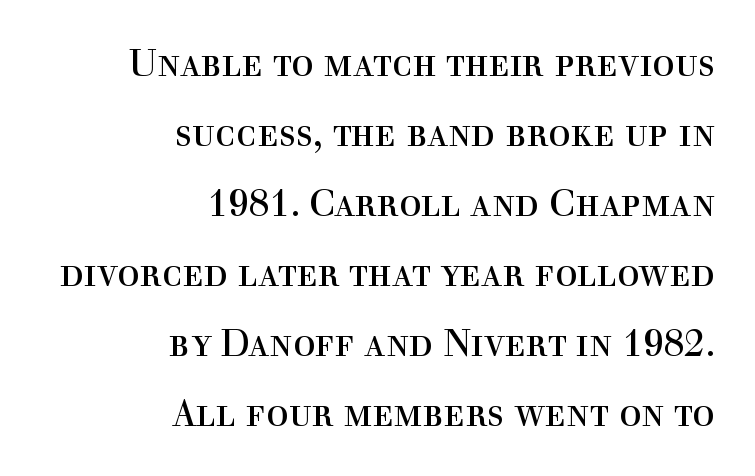
{"serif": "yes", "italic": "no", "bold": "no", "weight": "regular", "width": "normal", "x_height": "medium", "monospaced": "no", "underline": "no", "align": "right", "line_spacing_ratio": 1.89, "letter_spacing": "normal", "letter_spacing_em": 0.0, "glyph_px": 37}
